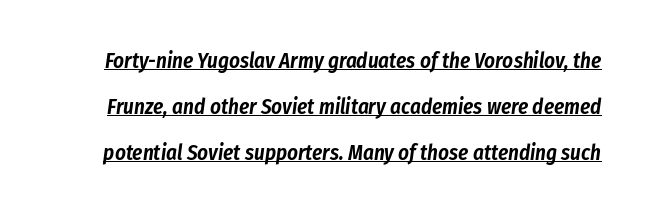
{"italic": "yes", "lean": "right", "slant_degrees": 8, "underline": "yes", "line_spacing": "loose", "line_spacing_ratio": 2.2, "letter_spacing": "normal", "letter_spacing_em": 0.0, "glyph_px": 21}
